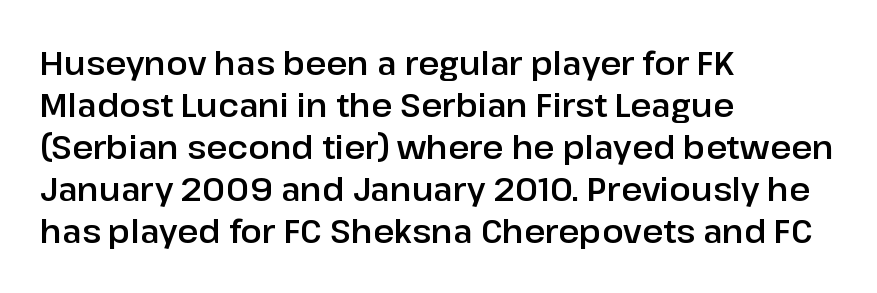
The designer left line spacing at the default. Every character sits straight up, as roman type does. Serif or sans? Sans — the stroke terminals are bare. Underlining? Definitely not there. Nothing unusual about the tracking: characters are spaced as the font intends.
